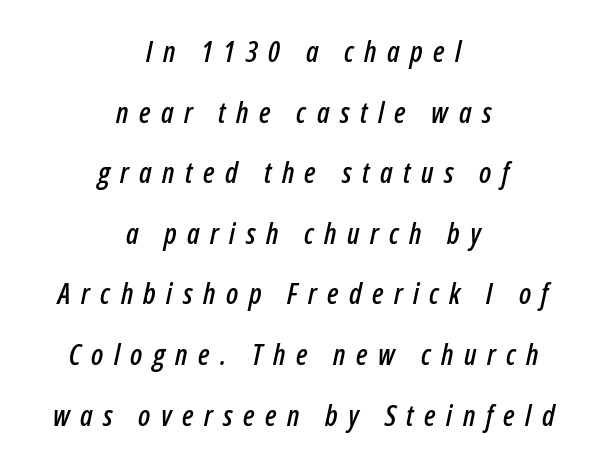
Q: Is the text italic (slanted)? A: Yes, it leans right by about 12 degrees.
Q: Is the text underlined? A: No.
Q: How is the paragraph aligned? A: Centered.
Q: Is the spacing between letters normal or unusually wide? A: Unusually wide.
Q: Is the spacing between lines tight, normal or loose? A: Loose.
Q: Width (condensed, normal, or wide)? A: Condensed.
Q: Stroke contrast? A: Low.
Q: x-height? A: Medium.
Q: Monospaced? A: No.
